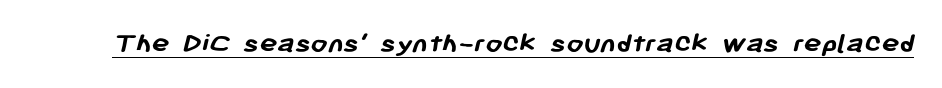
{"serif": "no", "bold": "yes", "weight": "semibold", "width": "normal", "stroke_contrast": "low", "x_height": "medium", "monospaced": "no", "underline": "yes", "letter_spacing": "normal", "letter_spacing_em": 0.0, "glyph_px": 30}
